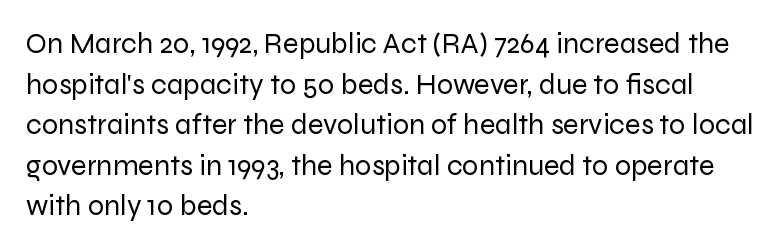
Q: Is the text bold? A: No.
Q: Is the text italic (slanted)? A: No, it is upright.
Q: Is the typeface a serif or a sans-serif typeface? A: Sans-serif.
Q: Is the text underlined? A: No.
Q: How is the paragraph aligned? A: Left-aligned.
Q: Is the spacing between letters normal or unusually wide? A: Normal.
Q: Is the spacing between lines tight, normal or loose? A: Normal.
Q: Width (condensed, normal, or wide)? A: Normal.
Q: Stroke contrast? A: Low.
Q: x-height? A: Medium.
Q: Monospaced? A: No.
